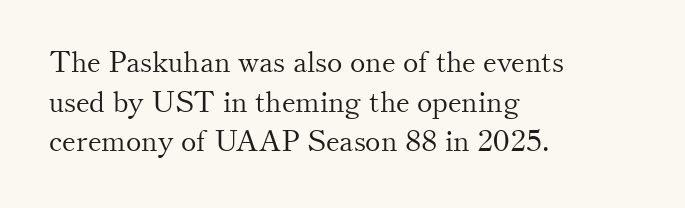
{"serif": "yes", "italic": "no", "bold": "no", "weight": "light", "width": "normal", "stroke_contrast": "medium", "x_height": "small", "monospaced": "no", "underline": "no", "align": "left", "line_spacing": "normal", "line_spacing_ratio": 1.37, "letter_spacing": "normal", "letter_spacing_em": 0.0, "glyph_px": 29}
